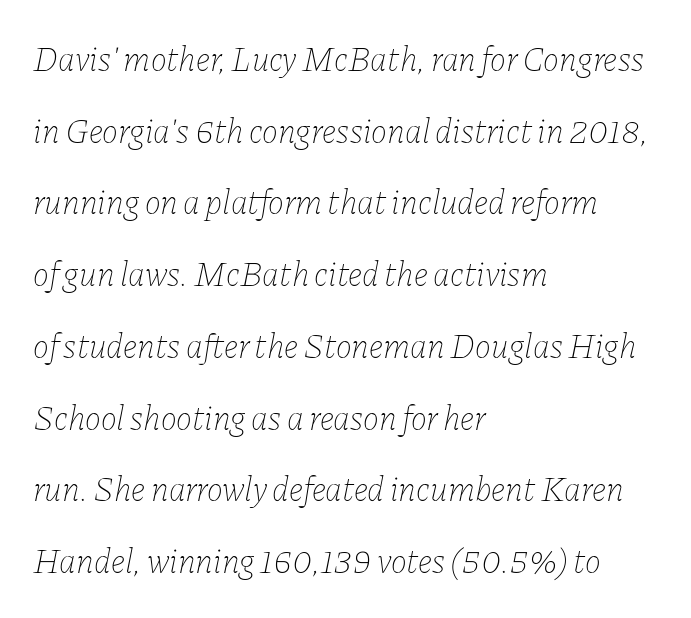
The image shows 34 px thin type, italic (leaning right); set left-aligned, loose line spacing (2.11x), normal letter spacing, not underlined; low stroke contrast and a medium x-height.
